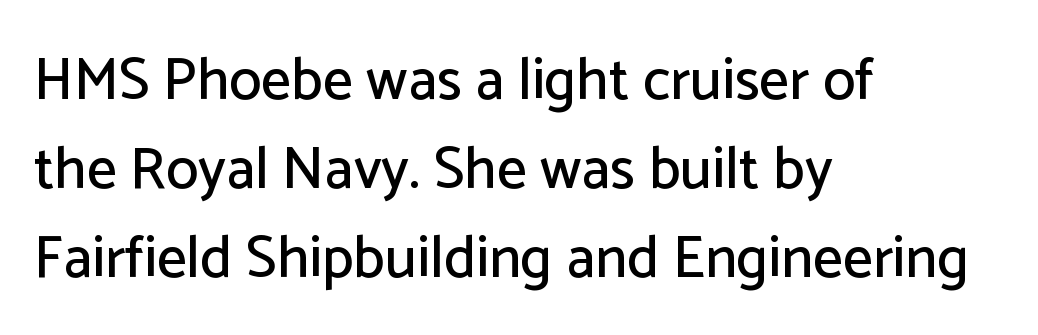
The image shows 59 px sans-serif type, upright; set left-aligned, normal line spacing (1.51x), normal letter spacing, not underlined; low stroke contrast and a medium x-height.
